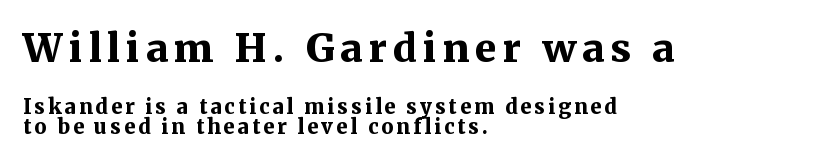
What weight is shown? A full bold with thick strokes. Every character sits straight up, as roman type does. A student would call this left alignment; a typographer would say flush left, rag right. Unmarked baselines from the first word to the last. Here the first block reads like a headline and the second like body copy. The space between consecutive lines is stingy.
